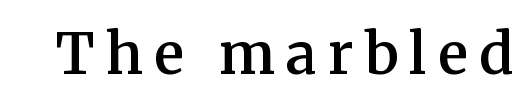
Descenders are the only things crossing below the line. In terms of weight, the rendering is demibold, just under bold. The typeface chosen for these lines features serifs. The letterforms stand isolated, each surrounded by extra space. You could not count columns in this text — the font is proportionally spaced.
